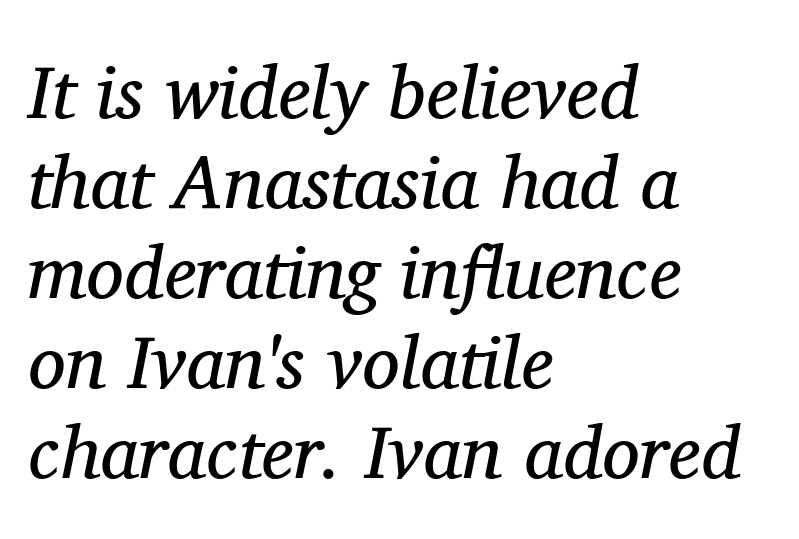
The image shows 75 px regular-weight serif type, italic (leaning right); set left-aligned, line spacing 1.2x, normal letter spacing, not underlined; medium stroke contrast and a medium x-height.
